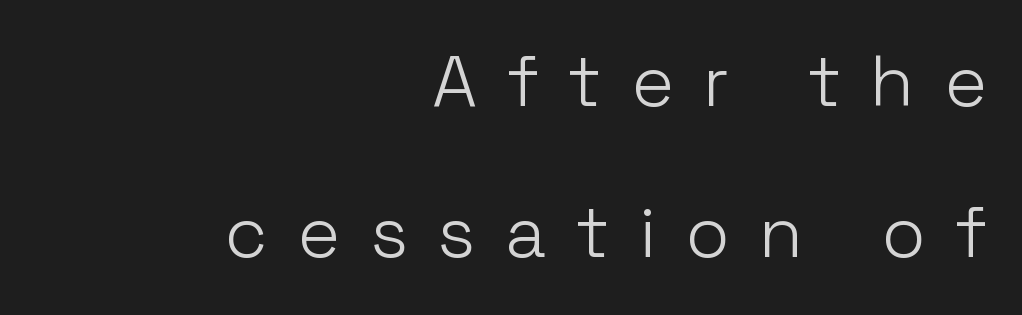
{"serif": "no", "italic": "no", "bold": "no", "weight": "light", "width": "normal", "stroke_contrast": "low", "x_height": "medium", "monospaced": "no", "underline": "no", "align": "right", "line_spacing": "loose", "line_spacing_ratio": 2.1, "letter_spacing": "wide", "letter_spacing_em": 0.41, "glyph_px": 72}
